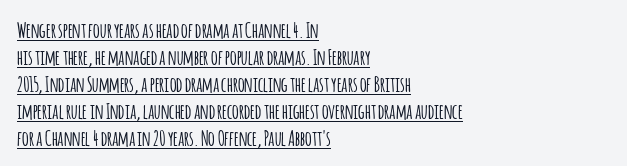
Q: Is the text italic (slanted)? A: No, it is upright.
Q: Is the text underlined? A: Yes.
Q: How is the paragraph aligned? A: Left-aligned.
Q: Is the spacing between letters normal or unusually wide? A: Normal.
Q: Is the spacing between lines tight, normal or loose? A: Normal.
